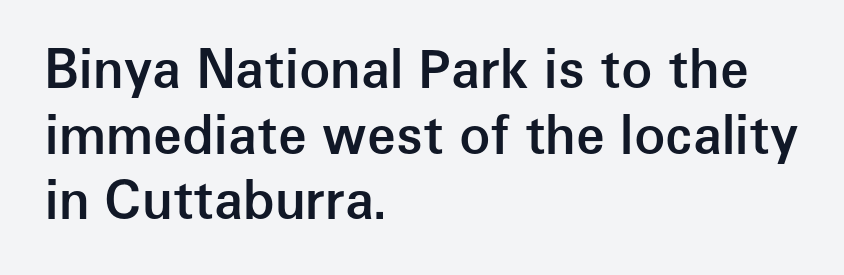
The image shows 52 px semibold sans-serif type, upright; set left-aligned, normal line spacing (1.26x), normal letter spacing, not underlined; low stroke contrast and a medium x-height.
